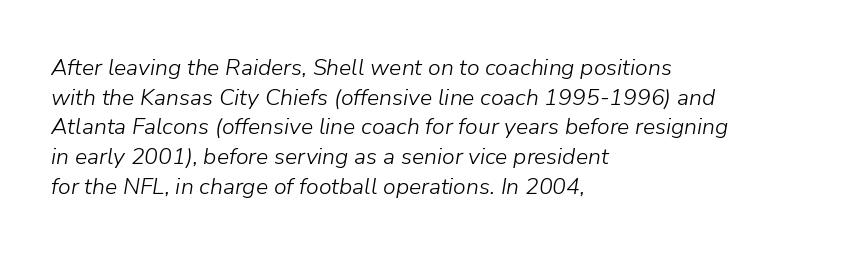
The image shows 23 px text type, italic (leaning right); set left-aligned, normal line spacing (1.29x), normal letter spacing, not underlined.
